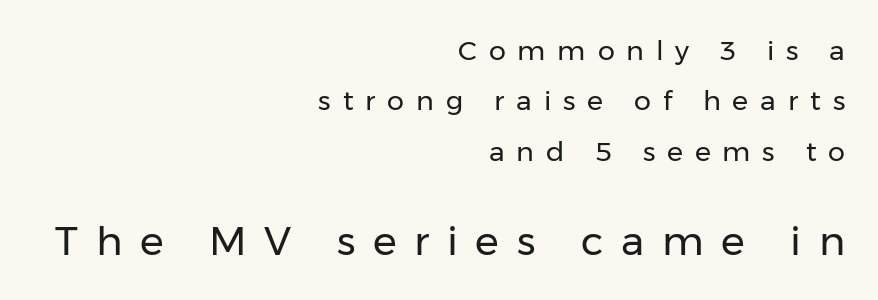
{"serif": "no", "italic": "no", "bold": "no", "weight": "regular", "width": "normal", "stroke_contrast": "low", "x_height": "medium", "monospaced": "no", "underline": "no", "align": "right", "line_spacing_ratio": 1.87, "letter_spacing": "wide", "letter_spacing_em": 0.44, "larger_block": "second", "size_ratio": 1.48, "glyph_px": 40}
